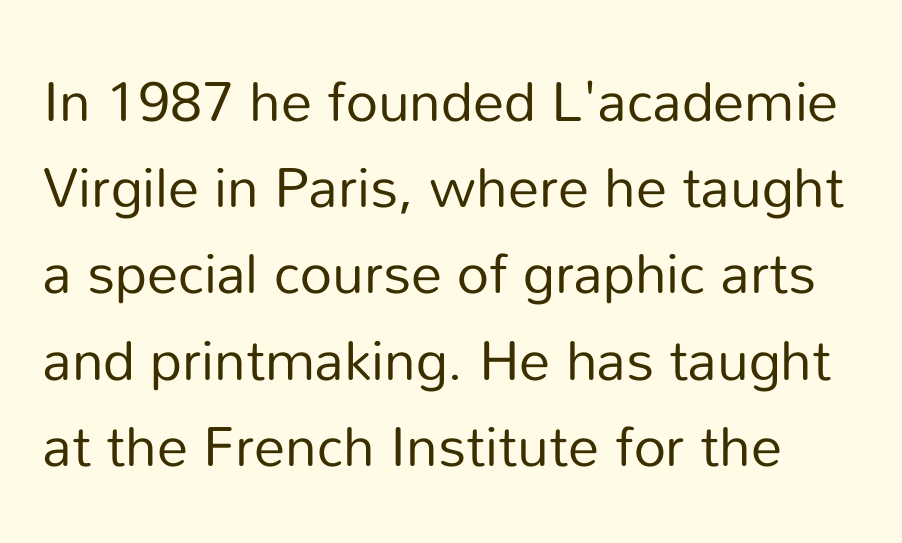
The image shows 56 px regular-weight sans-serif type, upright; set normal line spacing (1.54x), normal letter spacing, not underlined; low stroke contrast and a medium x-height.
